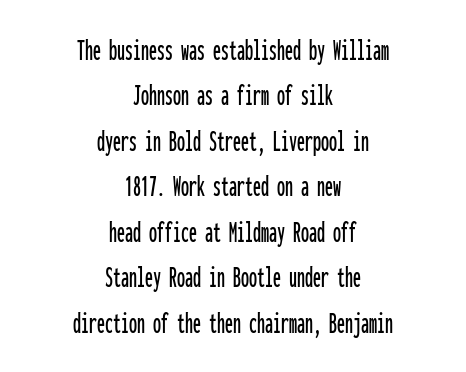
Is this a fixed-width face? Yes — each glyph sits in an identical cell. Check where the strokes stop: nothing finishes them off — pure sans. The words here are not underlined. Rows of type keep a routine distance in the vertical direction. Does extra space separate the letters? No, they use regular spacing.
